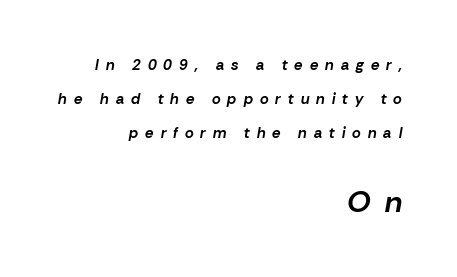
The image shows 30 px bold type, italic (leaning right); set right-aligned, loose line spacing (2.28x), unusually wide letter spacing (+0.47 em), not underlined; the second (bottom) block is 2.0x larger; low stroke contrast and a medium x-height.
